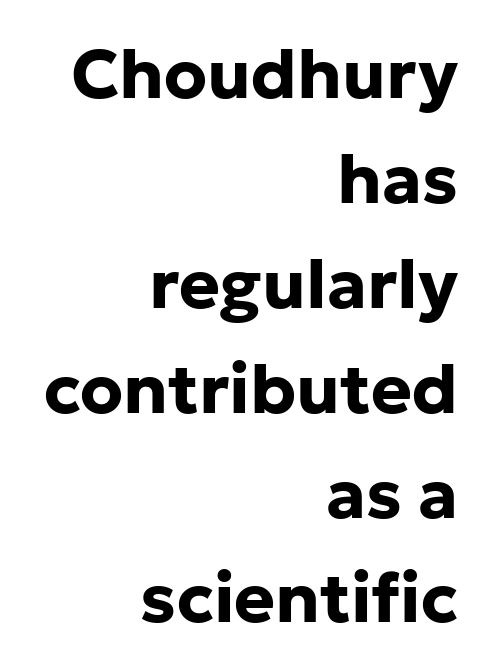
Each word holds together tightly as a unit, with standard inter-letter gaps. Every character sits straight up, as roman type does. A typesetter would label this face a sans. Just letters on the line, the space beneath them empty. Reading down the block, your eye finds every line finishing at a fixed right position.
